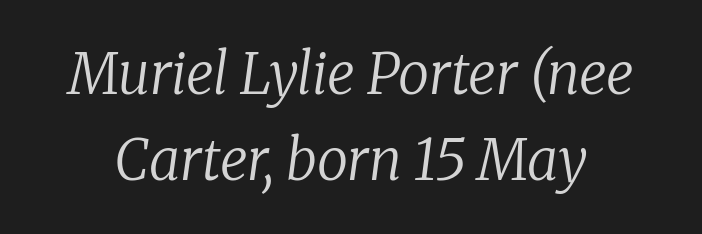
Q: Is the text bold? A: No.
Q: Is the text italic (slanted)? A: Yes, it leans right by about 8 degrees.
Q: Is the typeface a serif or a sans-serif typeface? A: Serif.
Q: Is the text underlined? A: No.
Q: Is the spacing between letters normal or unusually wide? A: Normal.
Q: Is the spacing between lines tight, normal or loose? A: Normal.
Q: Width (condensed, normal, or wide)? A: Normal.
Q: Stroke contrast? A: Low.
Q: x-height? A: Medium.
Q: Monospaced? A: No.
